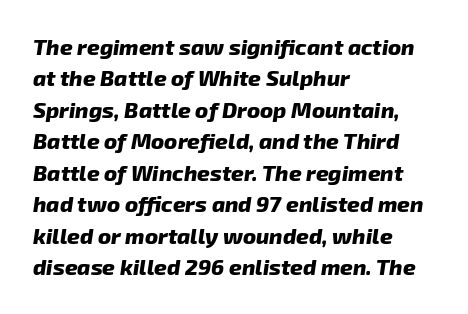
Here the glyphs are tracked normally, forming tight word shapes. Any mark beneath the type? The region is blank. Is there much room between lines? A standard amount, neither cramped nor airy. These lines are set flush left with a ragged right edge. Would a proofreader flag this as italicized? Yes. I'd describe the lettering as bold — thick and assertive.
